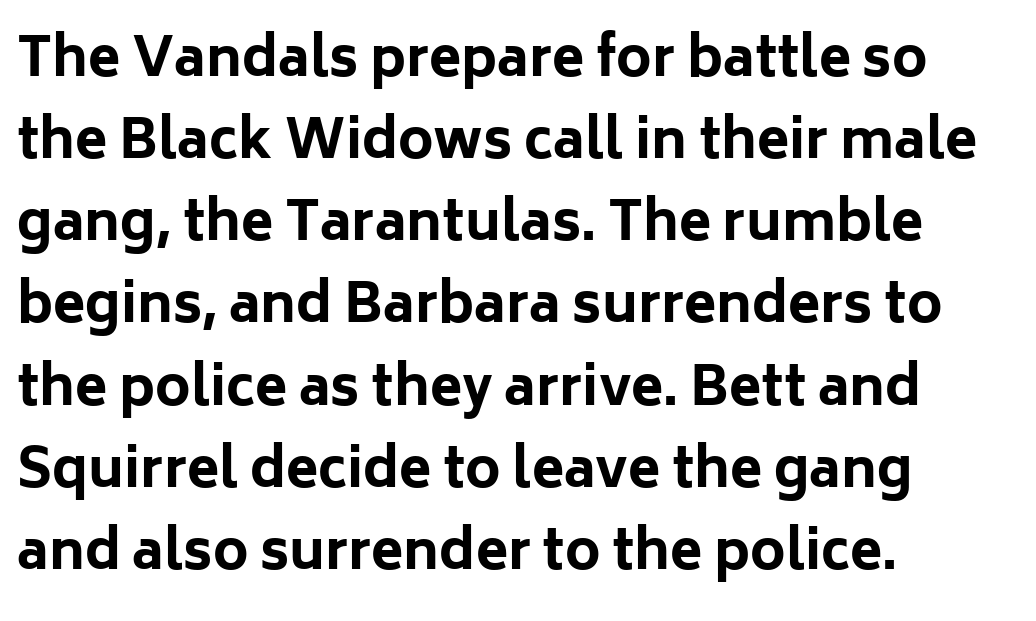
The lines in this sample share a left origin and differ only in where they stop. Does the lettering tilt? It doesn't — this is upright. Note the varied advance widths — an 'i' is clearly narrower than an 'm'. The characters look thick and weighty, a clear bold.
